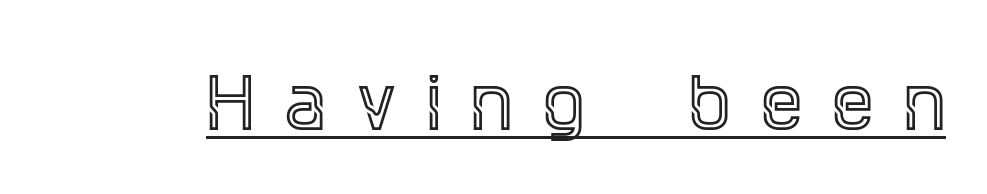
The image shows 66 px condensed serif type, upright; set unusually wide letter spacing (+0.46 em), underlined; a large x-height.
